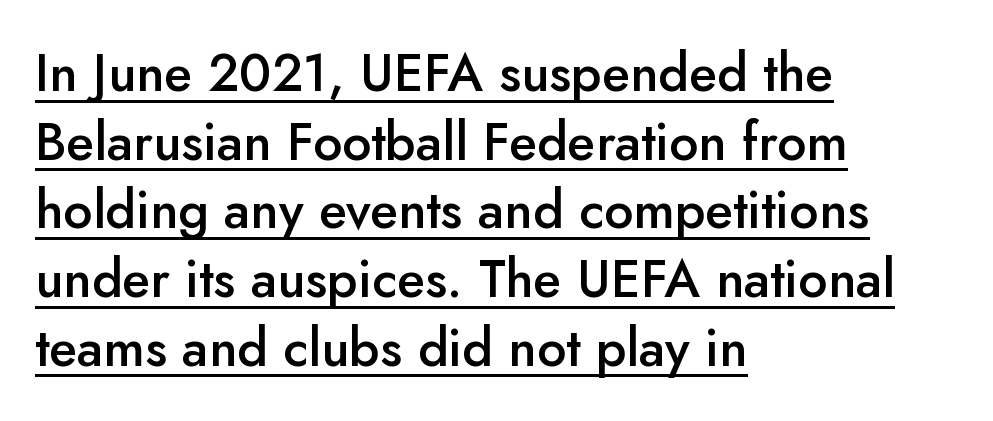
The image shows 52 px semibold sans-serif type, upright; set left-aligned, normal line spacing (1.32x), normal letter spacing, underlined; low stroke contrast and a small x-height.
